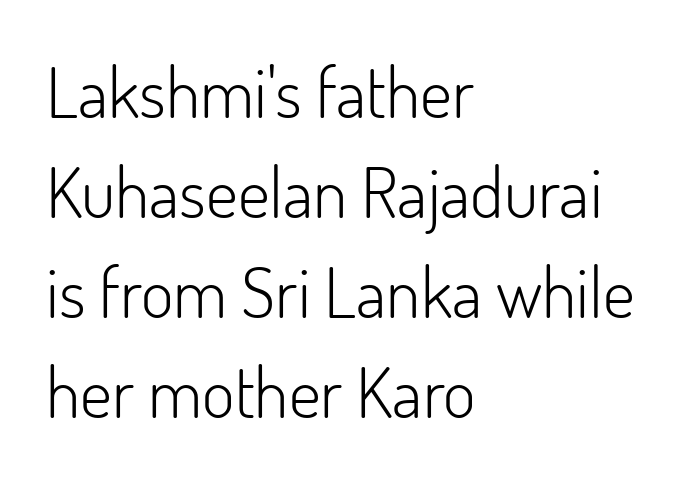
The image shows 70 px light sans-serif type, upright; set left-aligned, normal line spacing (1.43x), normal letter spacing, not underlined; low stroke contrast and a small x-height.
